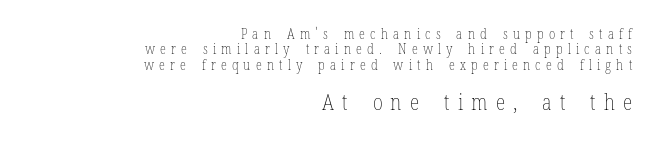
The image shows 22 px text type, upright; set right-aligned, tight line spacing (1.09x), unusually wide letter spacing (+0.37 em), not underlined; the second (bottom) block is 1.57x larger.
